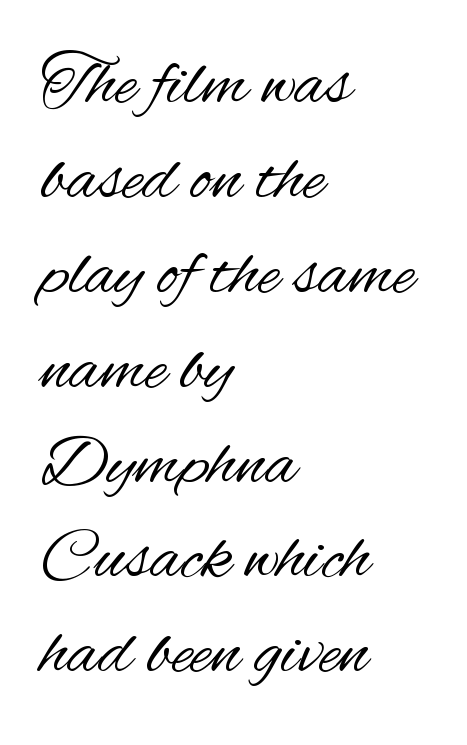
The image shows 73 px regular-weight, condensed sans-serif type; set left-aligned, normal line spacing (1.3x), normal letter spacing, not underlined; medium stroke contrast and a small x-height.
